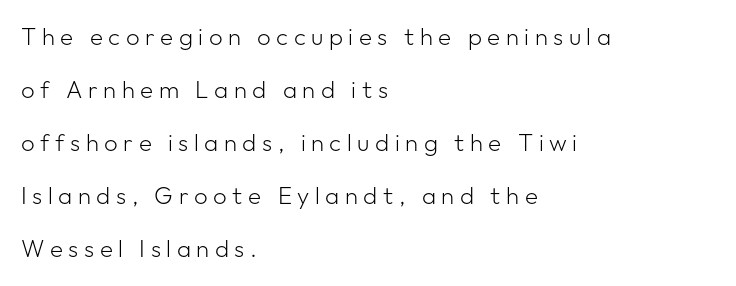
{"italic": "no", "bold": "no", "underline": "no", "align": "left", "line_spacing": "loose", "line_spacing_ratio": 2.21, "letter_spacing": "wide", "letter_spacing_em": 0.23, "glyph_px": 24}
